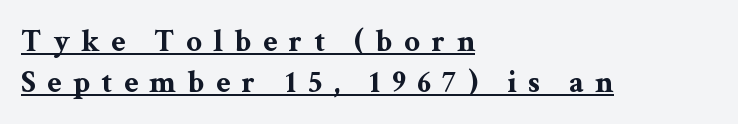
Every stem runs plumb, perpendicular to the baseline. Check the space under the baseline: a stroke is drawn there. Yep, those are serifs on the letters. The rag falls on the right side of this text block.
